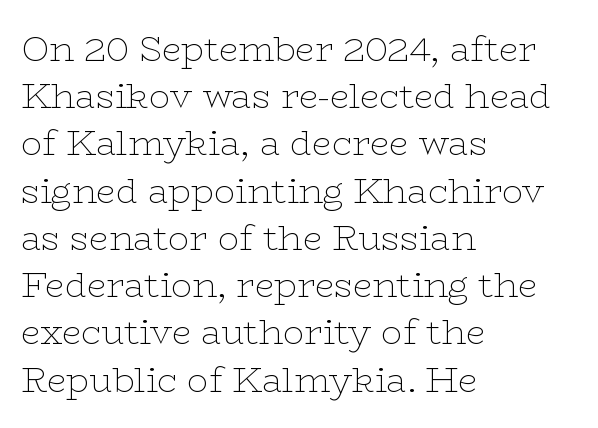
Q: Is the text bold? A: No.
Q: Is the text italic (slanted)? A: No, it is upright.
Q: Is the typeface a serif or a sans-serif typeface? A: Serif.
Q: Is the text underlined? A: No.
Q: How is the paragraph aligned? A: Left-aligned.
Q: Is the spacing between letters normal or unusually wide? A: Normal.
Q: Is the spacing between lines tight, normal or loose? A: Normal.
Q: Width (condensed, normal, or wide)? A: Wide.
Q: Stroke contrast? A: Low.
Q: x-height? A: Medium.
Q: Monospaced? A: No.
